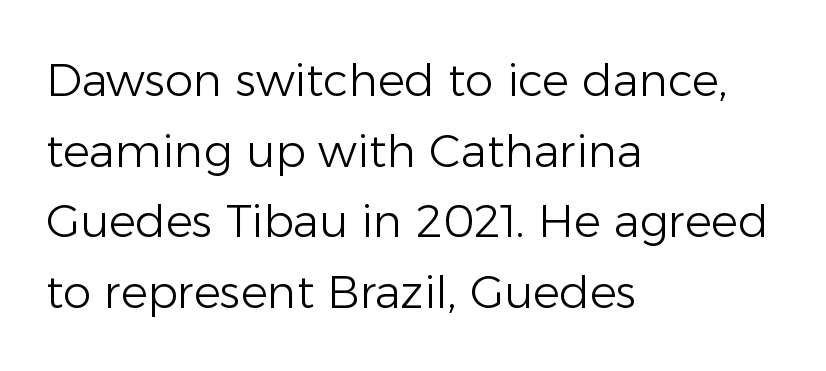
The image shows 45 px light sans-serif type, upright; set left-aligned, normal line spacing (1.57x), normal letter spacing, not underlined; low stroke contrast and a medium x-height.
